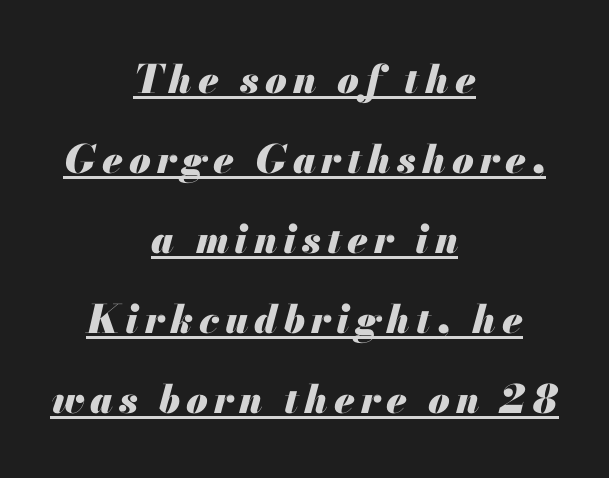
The passage shown is typed in a proportional face where columns would drift. What weight is shown? A full bold with thick strokes. A continuous stroke trails under the words, as in a hyperlink. Yep, that's italic — everything's leaning. The designer dialed line spacing up above the default. Short and long lines alike share a common midpoint.
